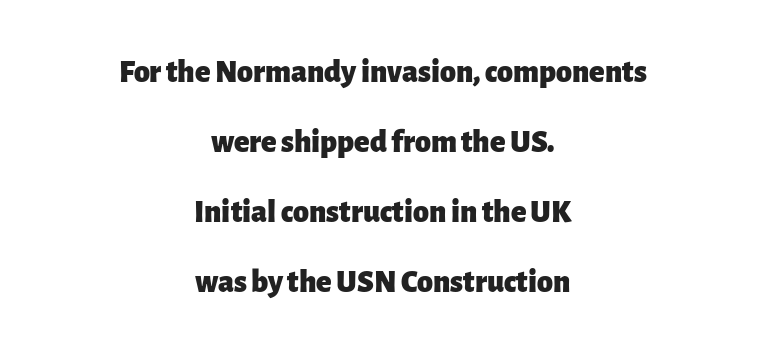
{"serif": "no", "italic": "no", "bold": "yes", "weight": "heavy", "width": "normal", "stroke_contrast": "low", "x_height": "medium", "monospaced": "no", "underline": "no", "align": "center", "line_spacing": "loose", "line_spacing_ratio": 2.19, "letter_spacing": "normal", "letter_spacing_em": 0.0, "glyph_px": 32}
